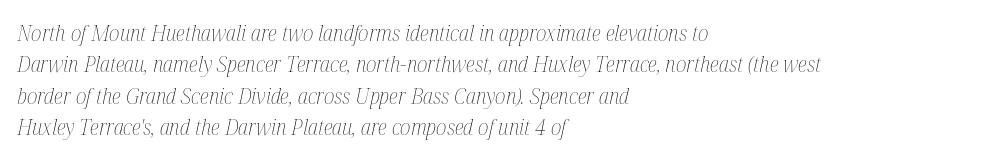
The image shows 22 px text type, italic (leaning right); set left-aligned, normal line spacing (1.43x), normal letter spacing, not underlined.
